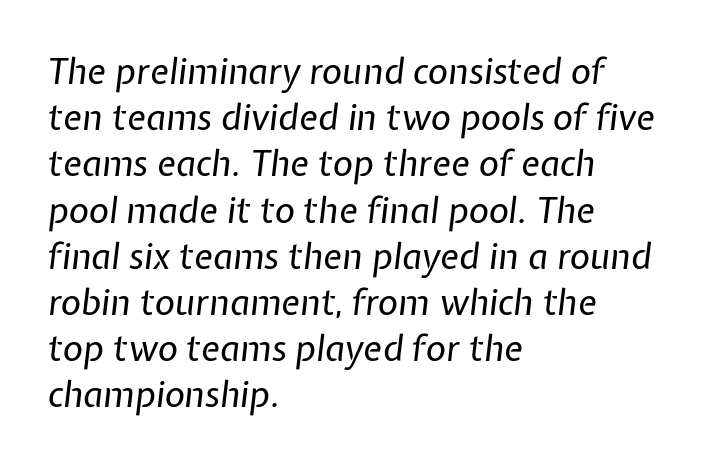
Q: Is the text bold? A: No.
Q: Is the text italic (slanted)? A: Yes, it leans right by about 7 degrees.
Q: Is the text underlined? A: No.
Q: How is the paragraph aligned? A: Left-aligned.
Q: Is the spacing between letters normal or unusually wide? A: Normal.
Q: Is the spacing between lines tight, normal or loose? A: Normal.
Q: Width (condensed, normal, or wide)? A: Normal.
Q: Stroke contrast? A: Low.
Q: x-height? A: Medium.
Q: Monospaced? A: No.
